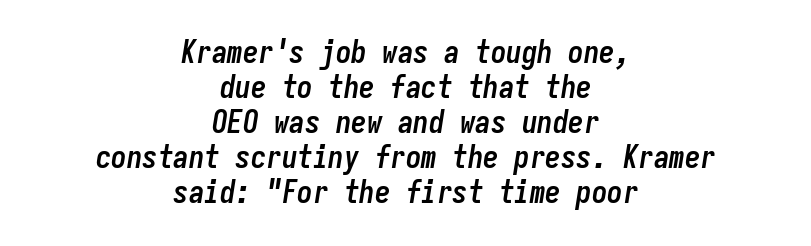
Q: Is the text bold? A: Yes.
Q: Is the text italic (slanted)? A: Yes, it leans right by about 9 degrees.
Q: Is the text underlined? A: No.
Q: How is the paragraph aligned? A: Centered.
Q: Is the spacing between letters normal or unusually wide? A: Normal.
Q: Is the spacing between lines tight, normal or loose? A: Tight.
Q: Width (condensed, normal, or wide)? A: Condensed.
Q: Stroke contrast? A: Low.
Q: x-height? A: Medium.
Q: Monospaced? A: Yes.
